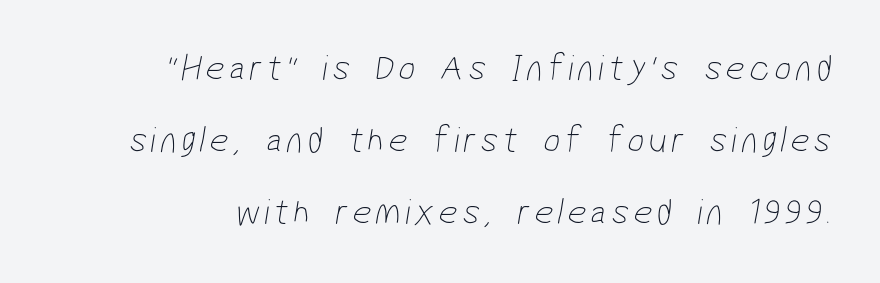
{"serif": "no", "bold": "no", "weight": "thin", "width": "condensed", "stroke_contrast": "low", "x_height": "medium", "monospaced": "no", "underline": "no", "line_spacing": "loose", "line_spacing_ratio": 1.95, "glyph_px": 37}
